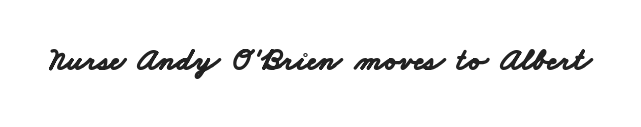
{"serif": "no", "bold": "yes", "weight": "bold", "width": "wide", "stroke_contrast": "low", "x_height": "small", "monospaced": "no", "underline": "no", "letter_spacing": "normal", "letter_spacing_em": 0.0, "glyph_px": 32}
